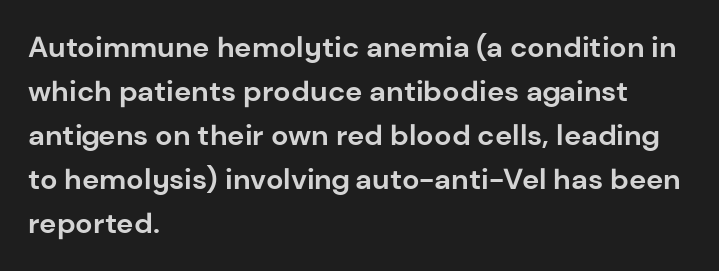
The image shows 29 px bold sans-serif type, upright; set left-aligned, normal line spacing (1.52x), normal letter spacing, not underlined; low stroke contrast and a medium x-height.
